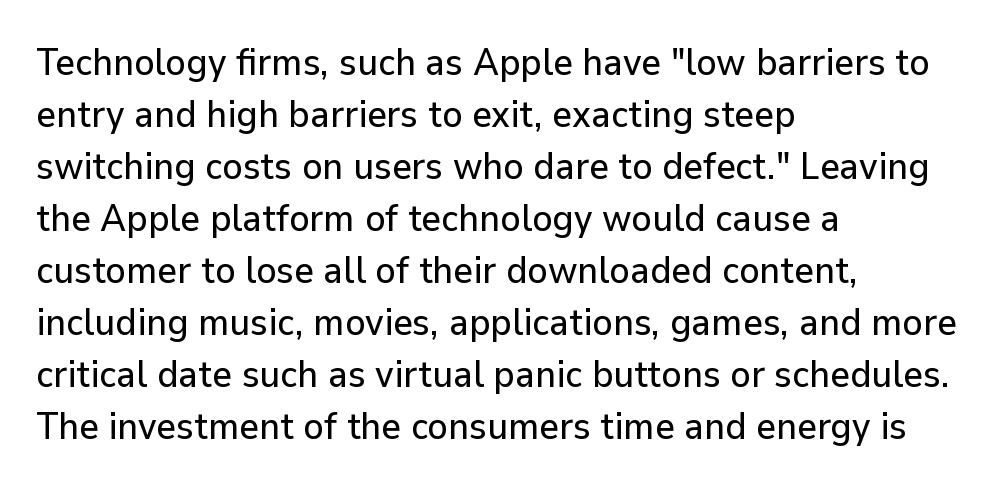
The image shows 38 px sans-serif type, upright; set left-aligned, normal line spacing (1.37x), normal letter spacing, not underlined; low stroke contrast and a medium x-height.
